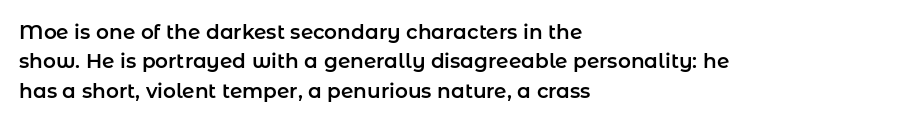
Q: Is the text italic (slanted)? A: No, it is upright.
Q: Is the text underlined? A: No.
Q: How is the paragraph aligned? A: Left-aligned.
Q: Is the spacing between letters normal or unusually wide? A: Normal.
Q: Is the spacing between lines tight, normal or loose? A: Normal.
